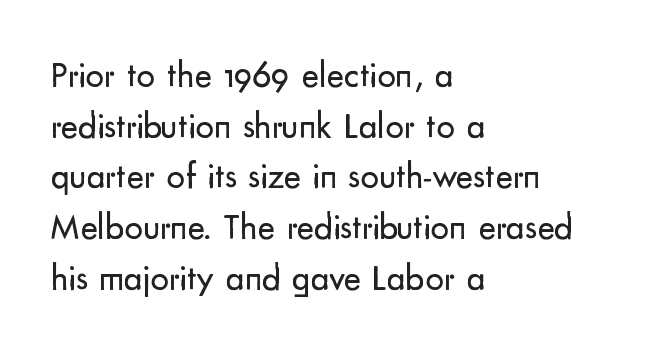
{"serif": "no", "italic": "no", "bold": "no", "weight": "regular", "width": "normal", "stroke_contrast": "low", "x_height": "small", "monospaced": "no", "underline": "no", "align": "left", "line_spacing": "normal", "line_spacing_ratio": 1.37, "letter_spacing": "normal", "letter_spacing_em": 0.0, "glyph_px": 37}
